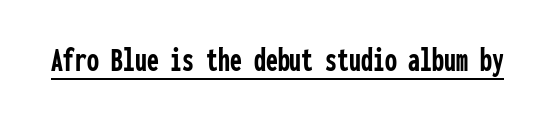
Does the type have serifs? No, each stem ends abruptly. Pretty heavy lettering here — definitely bold. Each line of the rendering has a horizontal stroke beneath the glyphs. Tracking here is standard; glyphs follow each other at the usual distance.
